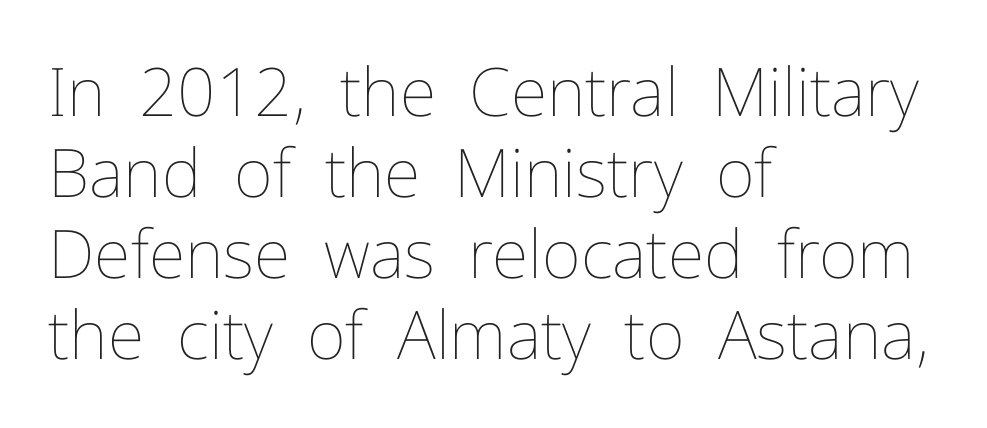
The image shows 67 px thin type, upright; set left-aligned, line spacing 1.21x, normal letter spacing, not underlined; low stroke contrast and a medium x-height.
